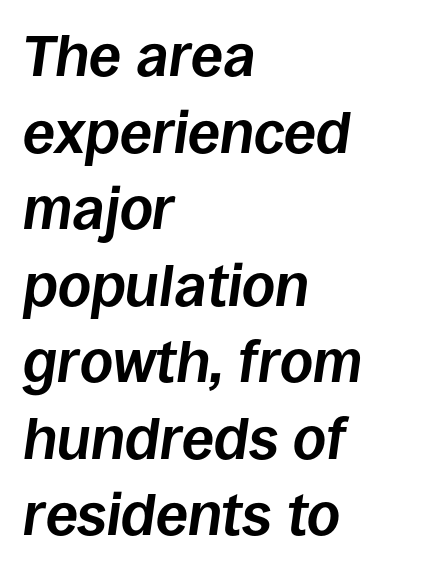
{"italic": "yes", "lean": "right", "slant_degrees": 8, "bold": "yes", "weight": "bold", "width": "normal", "stroke_contrast": "low", "x_height": "large", "monospaced": "no", "underline": "no", "align": "left", "line_spacing": "normal", "line_spacing_ratio": 1.32, "letter_spacing": "normal", "letter_spacing_em": 0.0, "glyph_px": 58}
